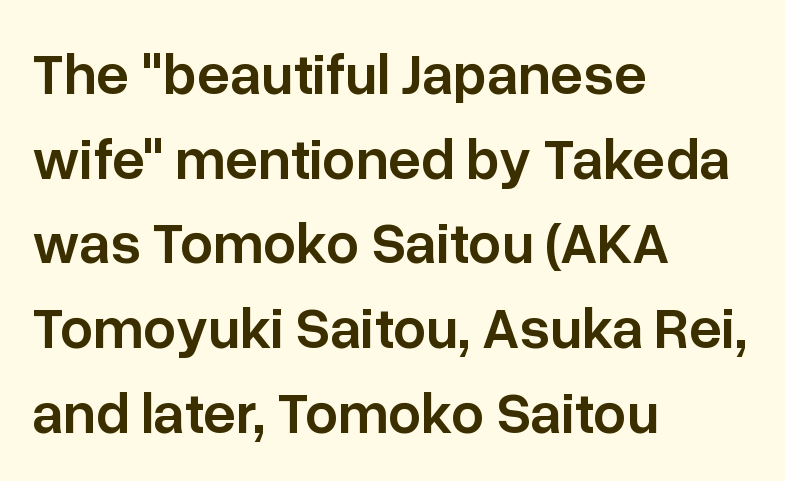
Glyph-to-glyph distance matches everyday printed text. In CSS terms this would be text-align: left. Varying glyph widths throughout — classic text-font behaviour. This is moderately heavy type, rendered in semibold.
